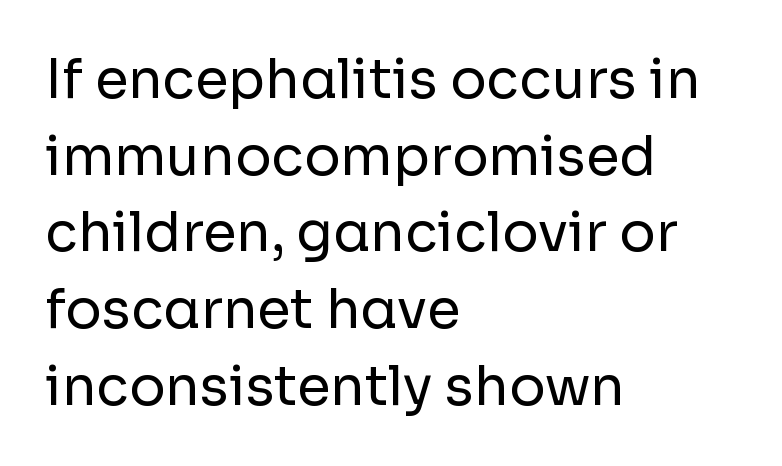
The image shows 54 px regular-weight sans-serif type, upright; set left-aligned, normal line spacing (1.42x), normal letter spacing, not underlined; low stroke contrast and a medium x-height.
